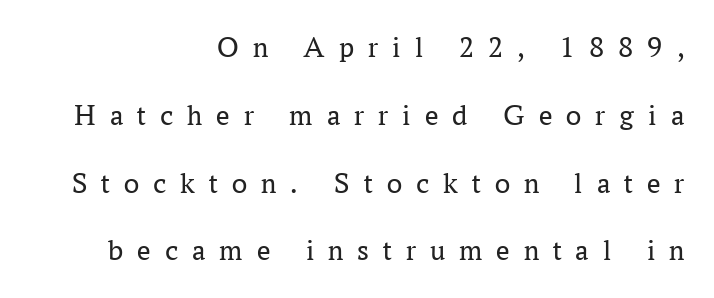
The image shows 30 px regular-weight serif type, upright; set right-aligned, loose line spacing (2.26x), unusually wide letter spacing (+0.47 em), not underlined; medium stroke contrast and a medium x-height.
